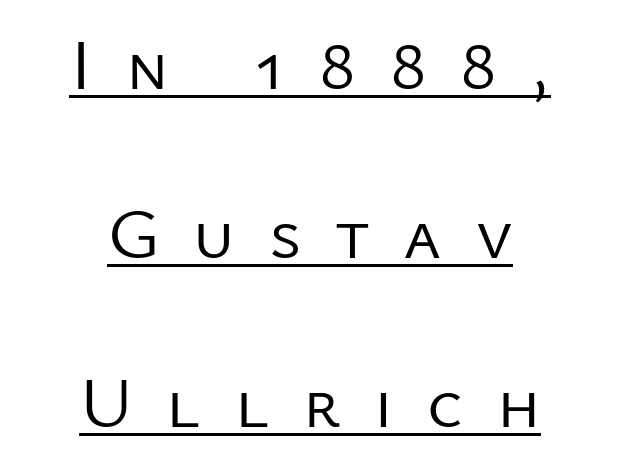
Nope, not italic — everything's standing straight. Does extra space separate the letters? Yes, quite a lot of it. Varying glyph widths throughout — classic text-font behaviour. Ink coverage per letter is moderate at most.
